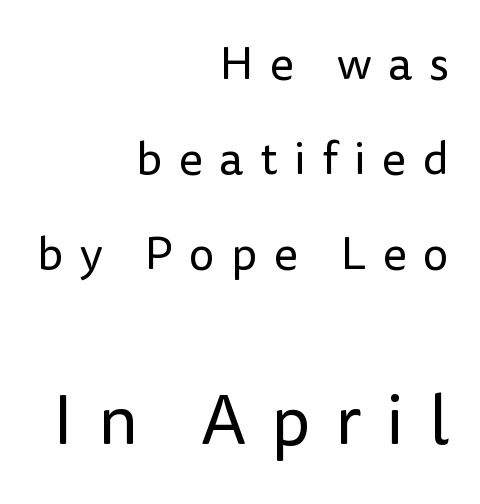
Q: Is the text bold? A: No.
Q: Is the text italic (slanted)? A: No, it is upright.
Q: Is the typeface a serif or a sans-serif typeface? A: Sans-serif.
Q: Is the text underlined? A: No.
Q: How is the paragraph aligned? A: Right-aligned.
Q: Is the spacing between letters normal or unusually wide? A: Unusually wide.
Q: Is the spacing between lines tight, normal or loose? A: Loose.
Q: Which block of text is set in a larger size, the first (top) or the second (bottom)? A: The second (bottom) one.
Q: Width (condensed, normal, or wide)? A: Normal.
Q: Stroke contrast? A: Low.
Q: x-height? A: Medium.
Q: Monospaced? A: No.
